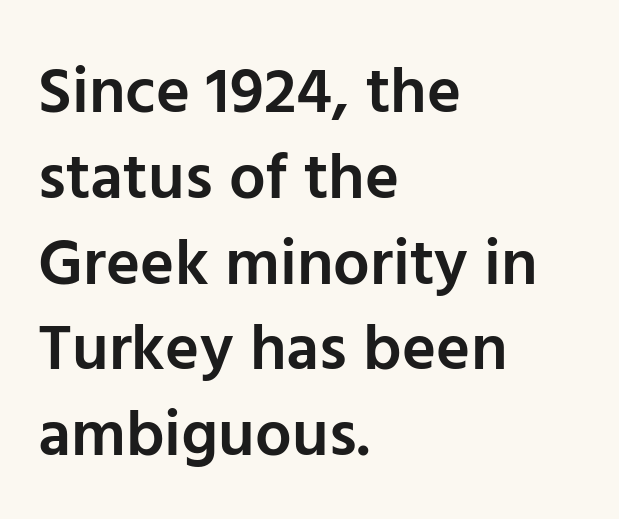
Spacing verdict: proportional, widths tailored to each character. No italicization has been applied; the sample stays upright. Has an underline been added? It has not. Does the weight exceed regular? Yes, but only to semibold. Regarding leading, the lines here are spaced in the standard way. A typesetter would call this zero additional tracking.
